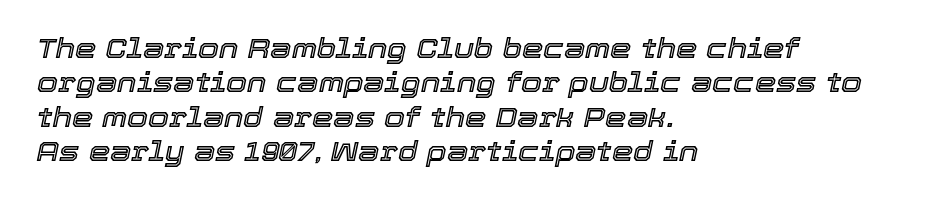
Q: Is the text italic (slanted)? A: Yes, it leans right by about 12 degrees.
Q: Is the text underlined? A: No.
Q: How is the paragraph aligned? A: Left-aligned.
Q: Is the spacing between letters normal or unusually wide? A: Normal.
Q: Is the spacing between lines tight, normal or loose? A: Normal.
